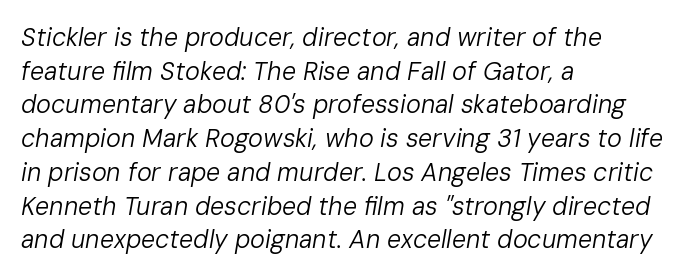
Q: Is the text bold? A: No.
Q: Is the text italic (slanted)? A: Yes, it leans right by about 10 degrees.
Q: Is the text underlined? A: No.
Q: How is the paragraph aligned? A: Left-aligned.
Q: Is the spacing between letters normal or unusually wide? A: Normal.
Q: Is the spacing between lines tight, normal or loose? A: Normal.
